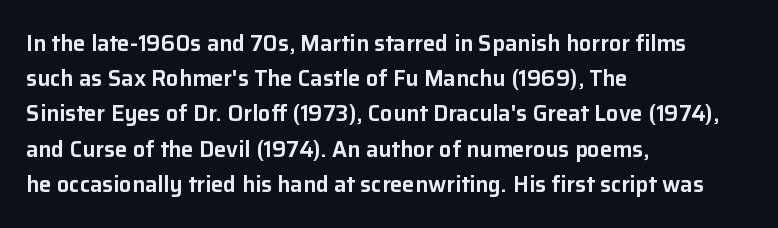
Q: Is the text italic (slanted)? A: No, it is upright.
Q: Is the text underlined? A: No.
Q: How is the paragraph aligned? A: Left-aligned.
Q: Is the spacing between letters normal or unusually wide? A: Normal.
Q: Is the spacing between lines tight, normal or loose? A: Normal.
